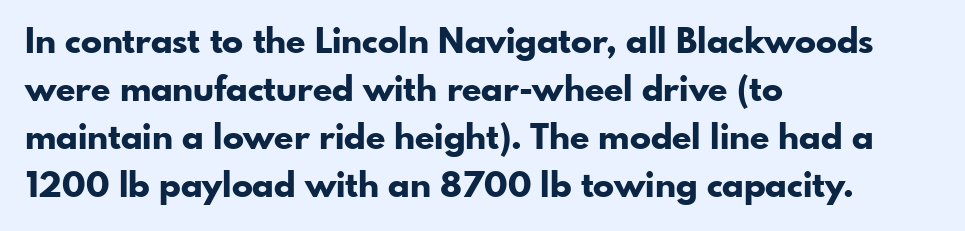
The passage shown is typed in a proportional face where columns would drift. Vertical spacing — default. Check the space under the baseline: it is left empty. On the weight axis this lands at bold, roughly 700.
